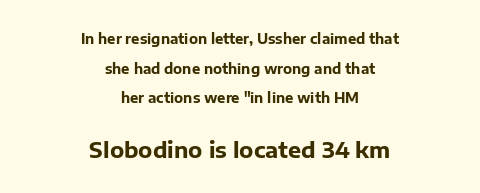
{"italic": "no", "bold": "yes", "underline": "no", "align": "center", "line_spacing": "loose", "line_spacing_ratio": 2.11, "letter_spacing": "normal", "letter_spacing_em": 0.0, "larger_block": "second", "size_ratio": 1.57, "glyph_px": 22}
